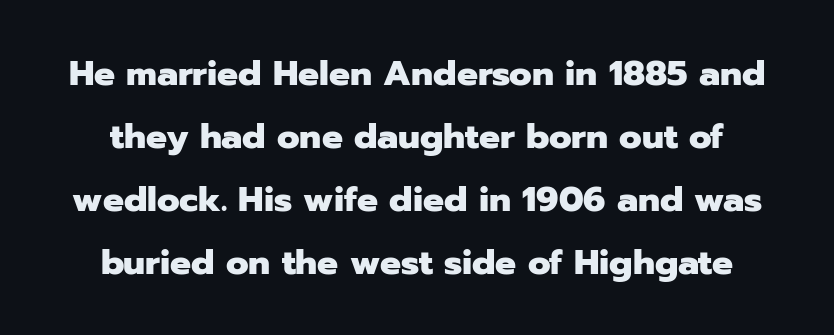
The image shows 35 px heavy sans-serif type, upright; set line spacing 1.8x, normal letter spacing, not underlined; low stroke contrast and a medium x-height.
